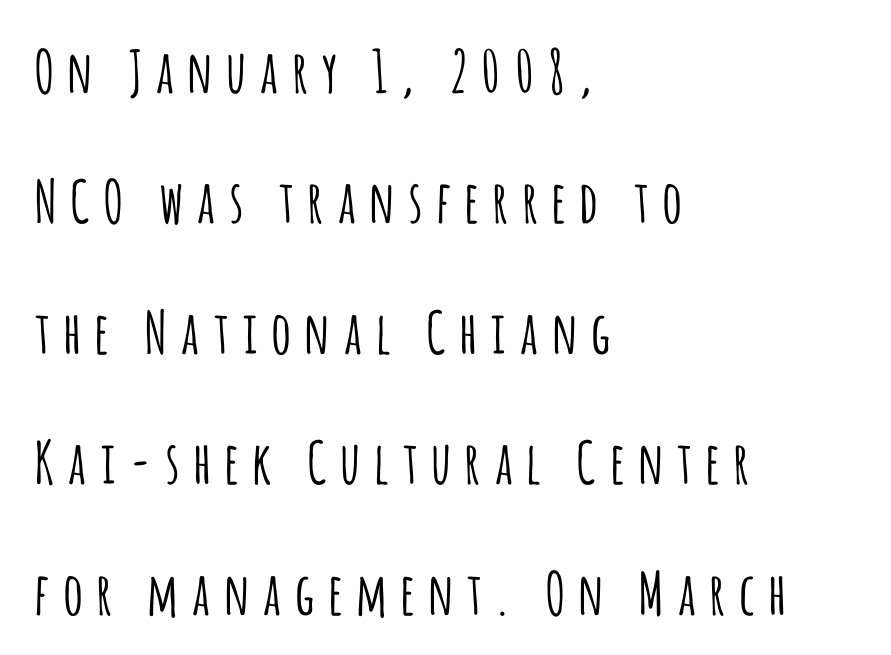
No word sits above an underline. Students, note that the glyphs here are deliberately spaced far apart. Does the copy run flush right? No — it runs flush left. The type sits square on the baseline with zero lean. I'd call this a sans setting — the letters go barefoot. The letters advance in unequal steps, a hallmark of proportional type.
